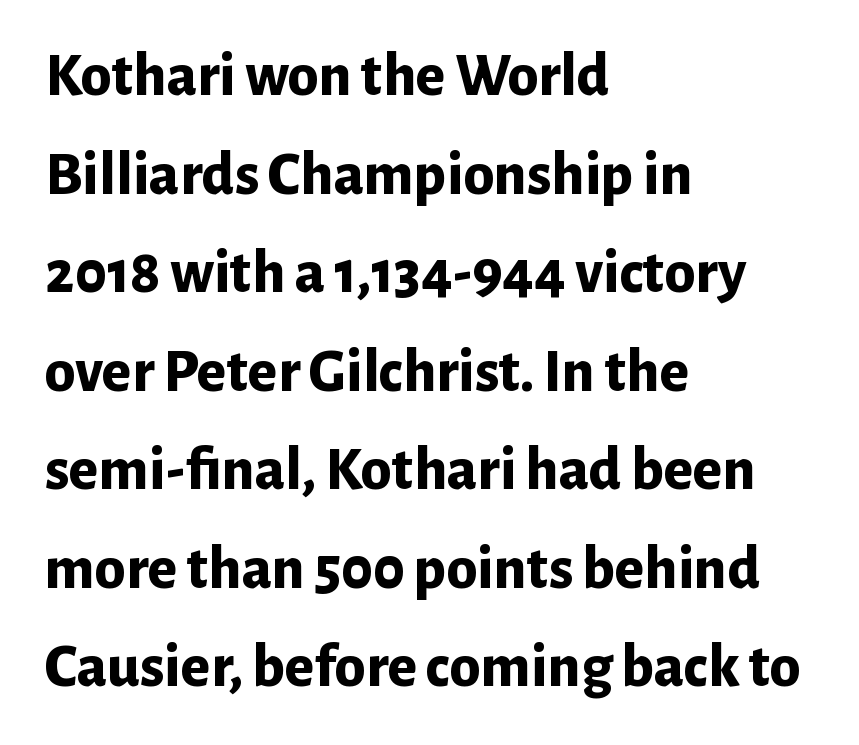
Q: Is the text bold? A: Yes.
Q: Is the text italic (slanted)? A: No, it is upright.
Q: Is the typeface a serif or a sans-serif typeface? A: Sans-serif.
Q: Is the text underlined? A: No.
Q: How is the paragraph aligned? A: Left-aligned.
Q: Is the spacing between letters normal or unusually wide? A: Normal.
Q: Is the spacing between lines tight, normal or loose? A: Normal.
Q: Width (condensed, normal, or wide)? A: Normal.
Q: Stroke contrast? A: Low.
Q: x-height? A: Medium.
Q: Monospaced? A: No.
